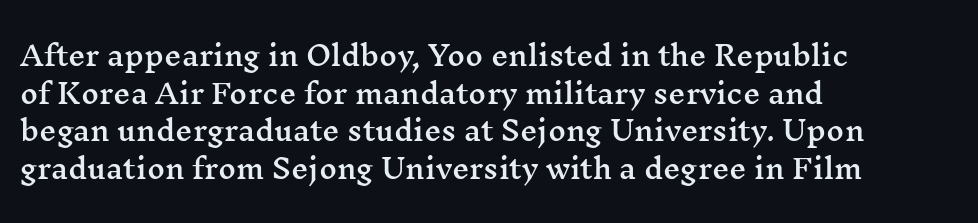
The image shows 27 px text type, upright; set left-aligned, normal line spacing (1.39x), normal letter spacing, not underlined.
